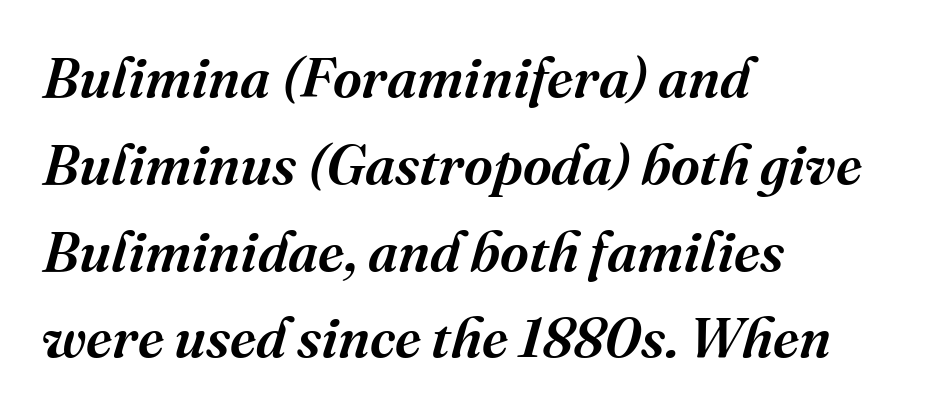
Q: Is the text bold? A: Semi-bold.
Q: Is the text italic (slanted)? A: Yes, it leans right by about 16 degrees.
Q: Is the typeface a serif or a sans-serif typeface? A: Serif.
Q: Is the text underlined? A: No.
Q: How is the paragraph aligned? A: Left-aligned.
Q: Is the spacing between letters normal or unusually wide? A: Normal.
Q: Is the spacing between lines tight, normal or loose? A: Normal.
Q: Width (condensed, normal, or wide)? A: Normal.
Q: Stroke contrast? A: Medium.
Q: x-height? A: Medium.
Q: Monospaced? A: No.
